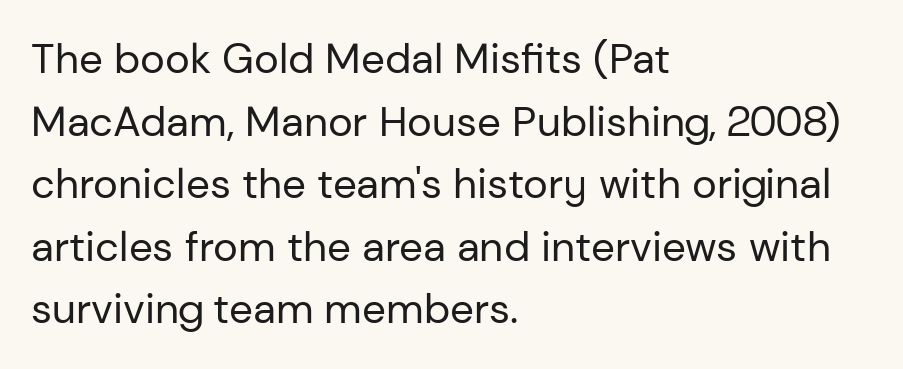
{"serif": "no", "italic": "no", "bold": "no", "weight": "regular", "width": "normal", "stroke_contrast": "low", "x_height": "medium", "monospaced": "no", "underline": "no", "align": "left", "line_spacing": "normal", "line_spacing_ratio": 1.49, "letter_spacing": "normal", "letter_spacing_em": 0.0, "glyph_px": 42}
